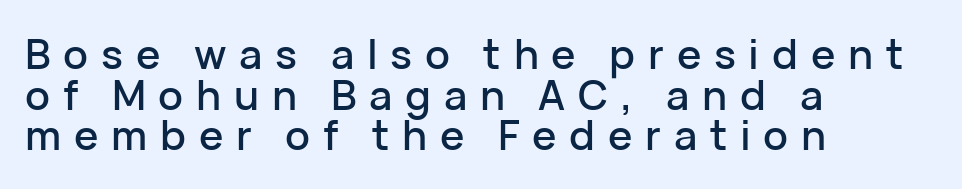
The image shows 41 px sans-serif type, upright; set left-aligned, tight line spacing (0.99x), unusually wide letter spacing (+0.31 em), not underlined; low stroke contrast and a medium x-height.
